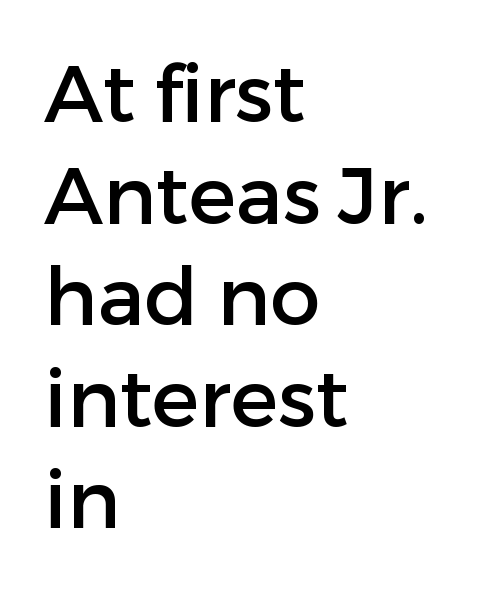
{"serif": "no", "italic": "no", "width": "normal", "stroke_contrast": "low", "x_height": "medium", "monospaced": "no", "underline": "no", "align": "left", "line_spacing": "normal", "line_spacing_ratio": 1.27, "letter_spacing": "normal", "letter_spacing_em": 0.0, "glyph_px": 80}
